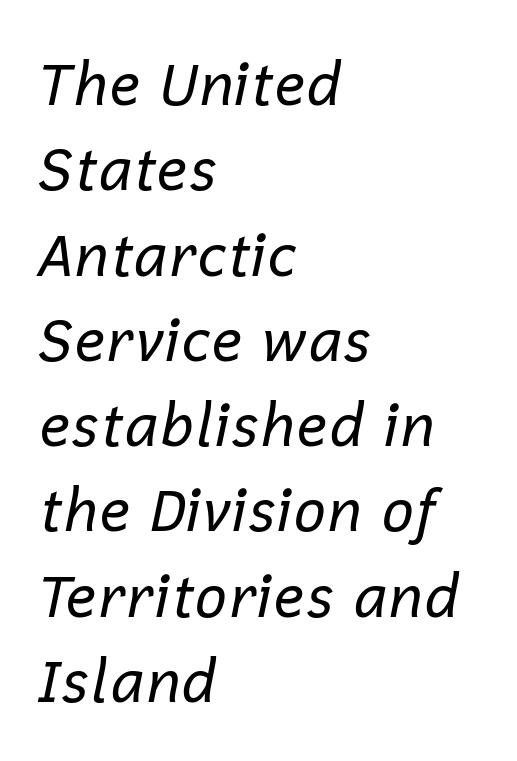
Q: Is the text bold? A: No.
Q: Is the text italic (slanted)? A: Yes, it leans right by about 12 degrees.
Q: Is the text underlined? A: No.
Q: How is the paragraph aligned? A: Left-aligned.
Q: Is the spacing between letters normal or unusually wide? A: Normal.
Q: Is the spacing between lines tight, normal or loose? A: Normal.
Q: Width (condensed, normal, or wide)? A: Normal.
Q: Stroke contrast? A: Low.
Q: x-height? A: Medium.
Q: Monospaced? A: No.
